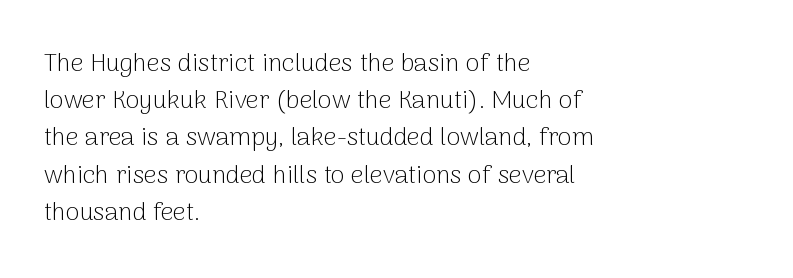
Q: Is the text bold? A: No.
Q: Is the text italic (slanted)? A: No, it is upright.
Q: Is the text underlined? A: No.
Q: How is the paragraph aligned? A: Left-aligned.
Q: Is the spacing between letters normal or unusually wide? A: Normal.
Q: Is the spacing between lines tight, normal or loose? A: Normal.
